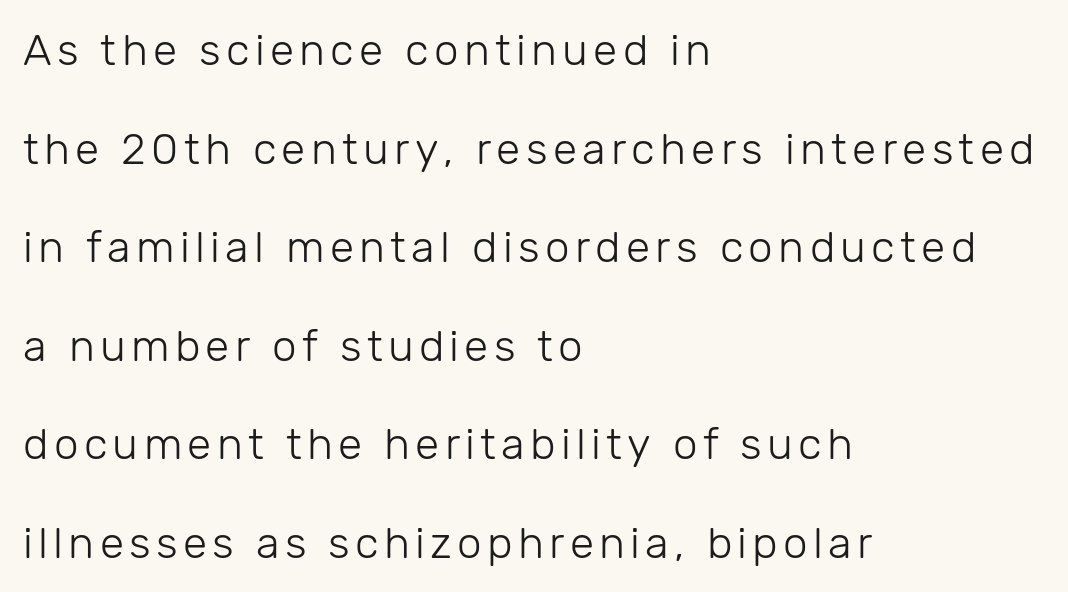
The image shows 44 px light sans-serif type, upright; set left-aligned, loose line spacing (2.24x), not underlined; low stroke contrast and a medium x-height.
